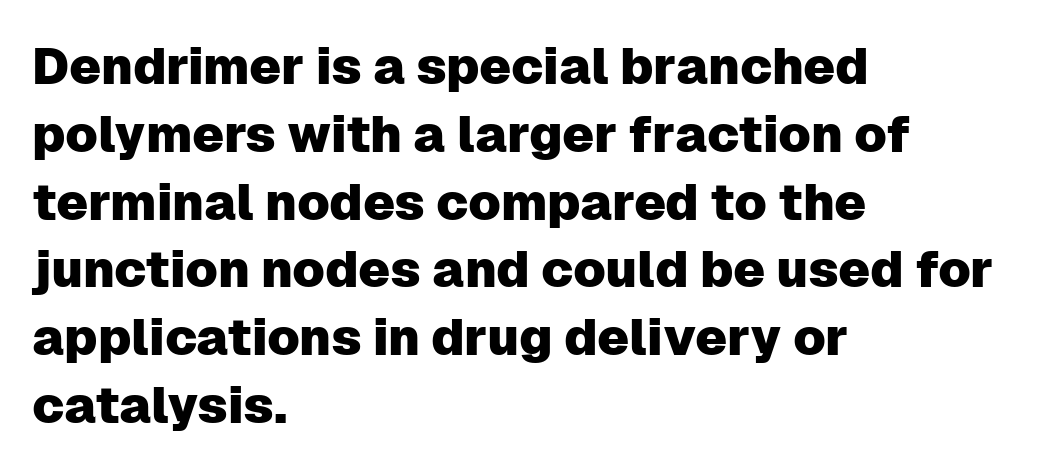
{"serif": "no", "italic": "no", "width": "normal", "stroke_contrast": "low", "x_height": "medium", "monospaced": "no", "underline": "no", "align": "left", "line_spacing": "normal", "line_spacing_ratio": 1.33, "letter_spacing": "normal", "letter_spacing_em": 0.0, "glyph_px": 51}
